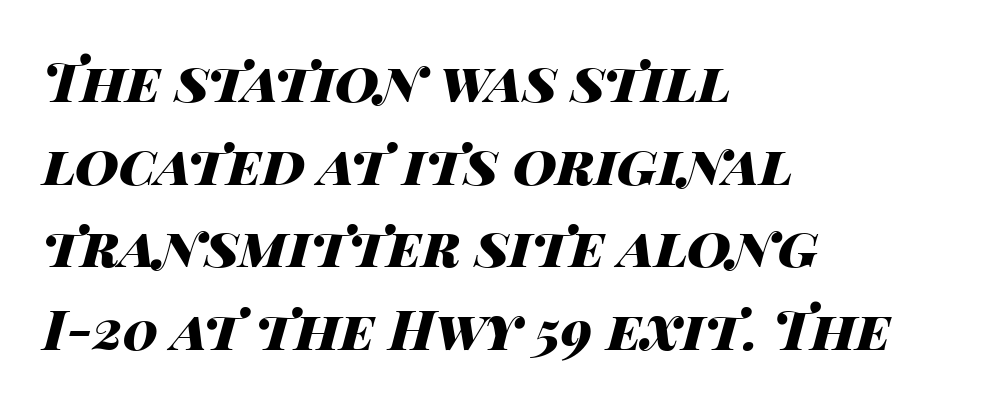
Quick note: italic. Characters follow at the spacing the type designer built in. Do the characters align in a grid? No, the font is proportional. This rendering uses left alignment, leaving the right contour irregular. The face used here has the dense, thick strokes of a bold. Line spacing here is normal.
